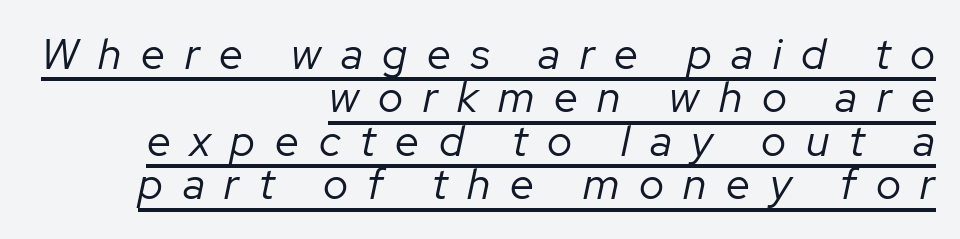
Looks like regular typesetting: each glyph gets only the width it needs. Is the type slanted? Yes — the strokes lean at a clear angle. This is not heavy type; no bold has been used. The words here are underlined. The vertical gap from one line to the next is small. Line endings align vertically; line beginnings do not.
